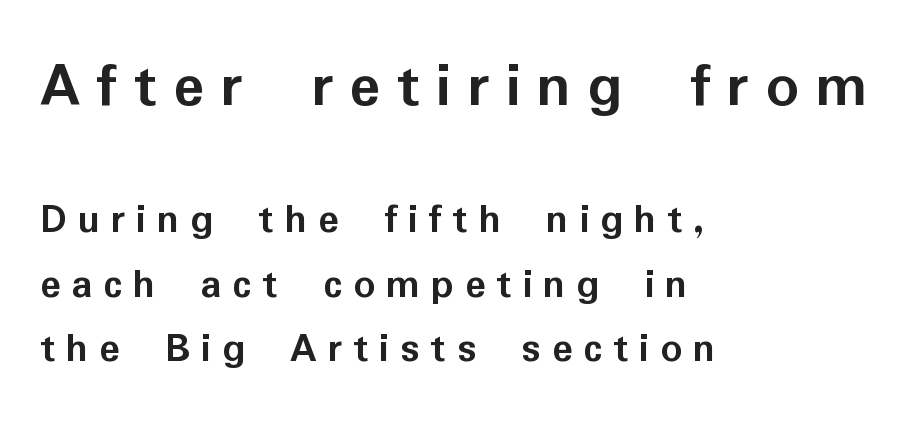
Q: Is the text bold? A: Yes.
Q: Is the text italic (slanted)? A: No, it is upright.
Q: Is the typeface a serif or a sans-serif typeface? A: Sans-serif.
Q: Is the text underlined? A: No.
Q: How is the paragraph aligned? A: Left-aligned.
Q: Is the spacing between letters normal or unusually wide? A: Unusually wide.
Q: Is the spacing between lines tight, normal or loose? A: Normal.
Q: Which block of text is set in a larger size, the first (top) or the second (bottom)? A: The first (top) one.
Q: Width (condensed, normal, or wide)? A: Normal.
Q: Stroke contrast? A: Low.
Q: x-height? A: Medium.
Q: Monospaced? A: No.
